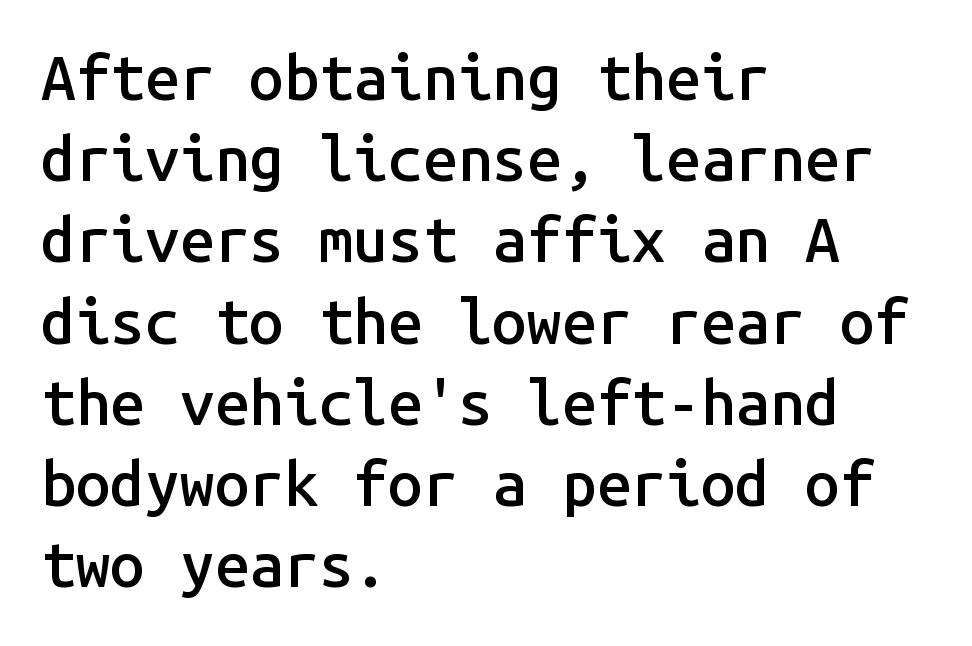
This sample keeps an unexceptional amount of space between lines. In terms of posture, this sample is upright. A sans-serif font was chosen for this passage. The face used here is rendered with its standard letterfit. The rendering uses typewriter-style spacing with identical character cells.
